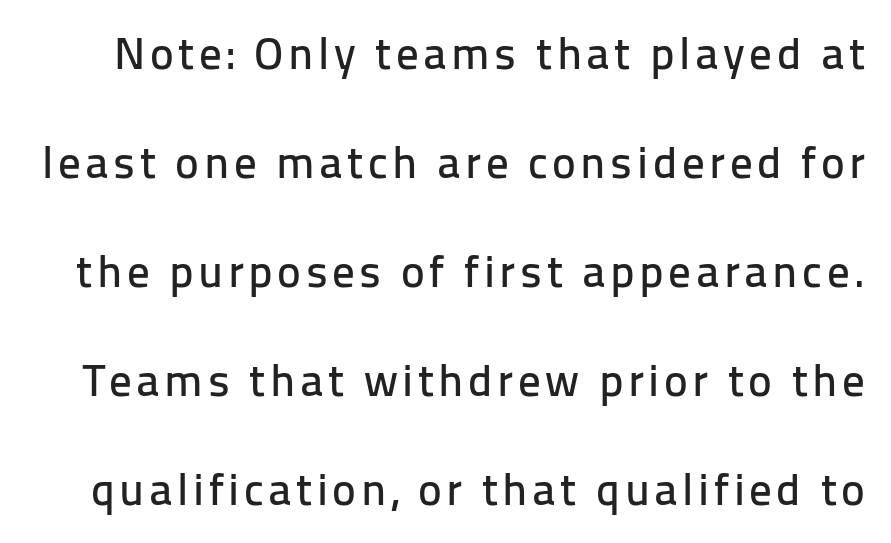
{"serif": "no", "italic": "no", "width": "normal", "stroke_contrast": "low", "x_height": "medium", "monospaced": "no", "underline": "no", "line_spacing": "loose", "line_spacing_ratio": 2.42, "glyph_px": 45}
